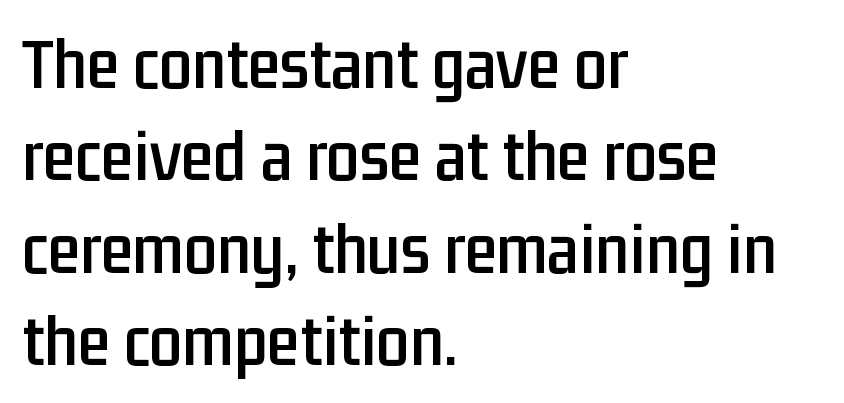
{"serif": "no", "italic": "no", "width": "condensed", "stroke_contrast": "low", "x_height": "medium", "monospaced": "no", "underline": "no", "align": "left", "line_spacing": "normal", "line_spacing_ratio": 1.25, "letter_spacing": "normal", "letter_spacing_em": 0.0, "glyph_px": 74}
